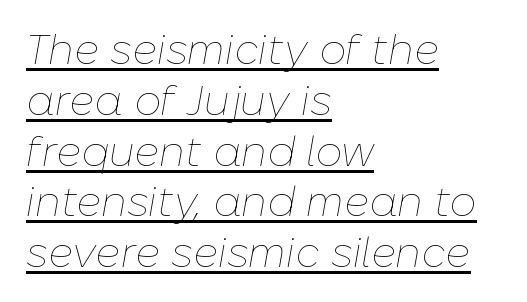
Q: Is the text bold? A: No.
Q: Is the text italic (slanted)? A: Yes, it leans right by about 10 degrees.
Q: Is the text underlined? A: Yes.
Q: How is the paragraph aligned? A: Left-aligned.
Q: Is the spacing between letters normal or unusually wide? A: Normal.
Q: Width (condensed, normal, or wide)? A: Normal.
Q: Stroke contrast? A: Low.
Q: x-height? A: Medium.
Q: Monospaced? A: No.
